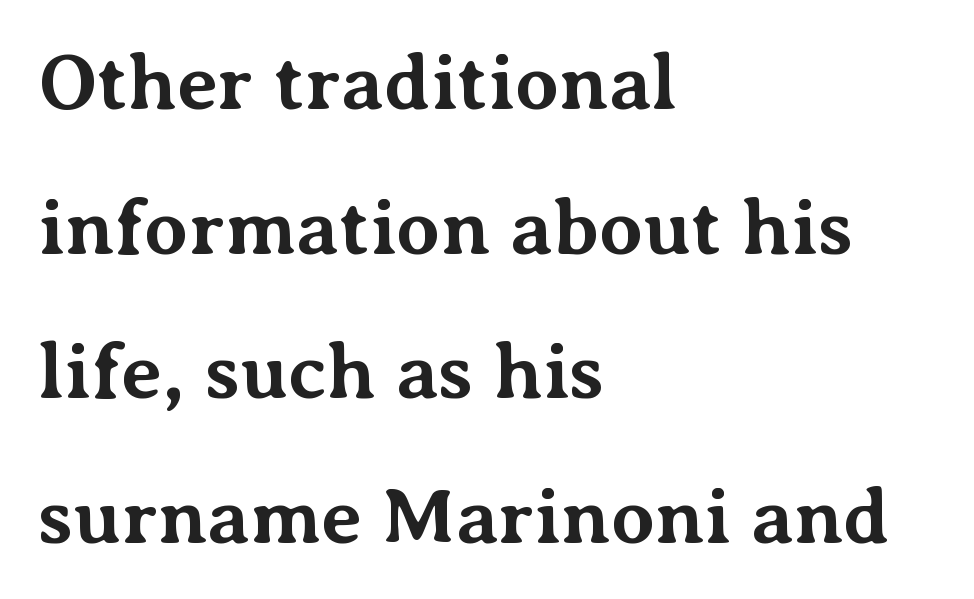
In CSS terms this would be text-align: left. Typographic density is high because the face is bold. The strip under each line holds only bare page. Each word holds together tightly as a unit, with standard inter-letter gaps. The face used here is proportionally spaced, like ordinary book or web type.
